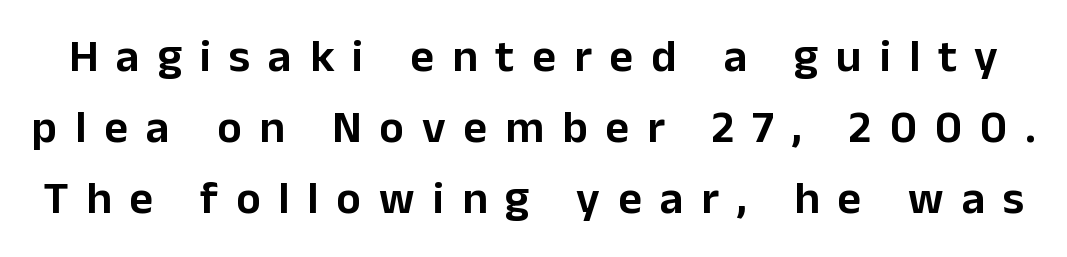
Q: Is the text italic (slanted)? A: No, it is upright.
Q: Is the typeface a serif or a sans-serif typeface? A: Sans-serif.
Q: Is the text underlined? A: No.
Q: Is the spacing between letters normal or unusually wide? A: Unusually wide.
Q: Is the spacing between lines tight, normal or loose? A: Normal.
Q: Width (condensed, normal, or wide)? A: Normal.
Q: Stroke contrast? A: Low.
Q: x-height? A: Medium.
Q: Monospaced? A: No.
